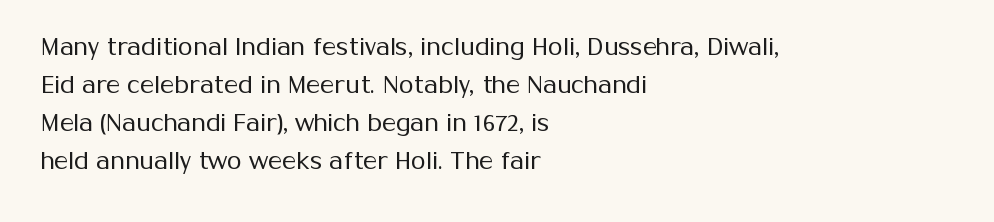
{"italic": "no", "bold": "no", "underline": "no", "align": "left", "line_spacing": "normal", "line_spacing_ratio": 1.59, "letter_spacing": "normal", "letter_spacing_em": 0.0, "glyph_px": 24}
